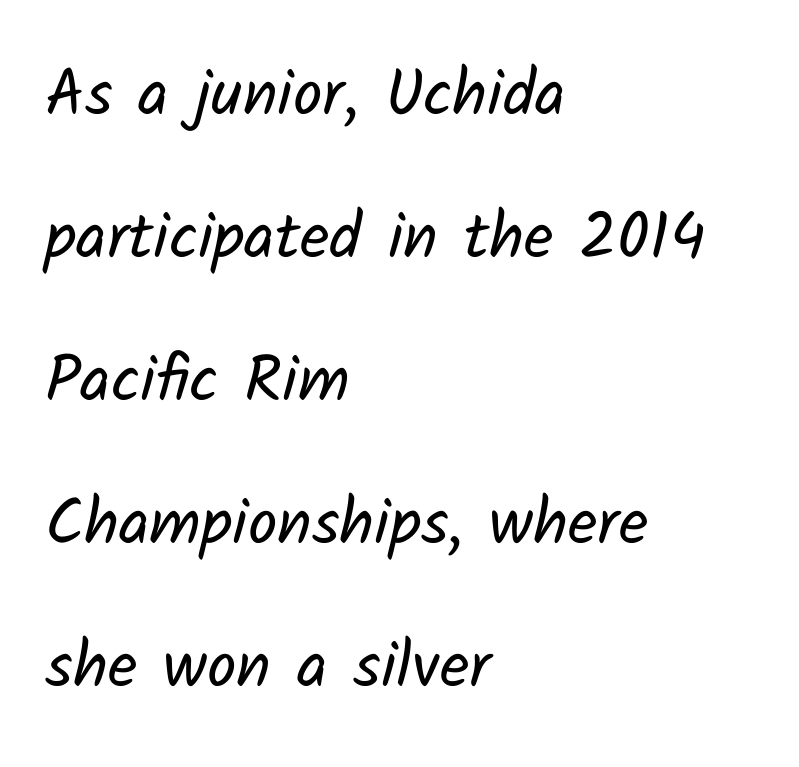
The image shows 65 px regular-weight sans-serif type; set left-aligned, loose line spacing (2.2x), normal letter spacing, not underlined; low stroke contrast and a medium x-height.
